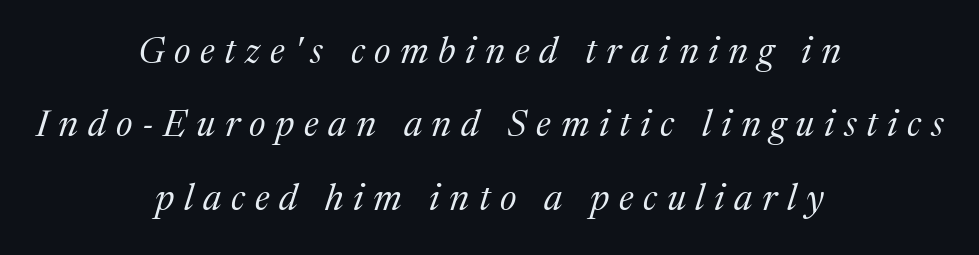
Proportional: the letters do not fall into vertical columns. This sample uses expanded letter spacing, leaving extra air between glyphs. Underline: absent. Check where the strokes stop: tiny serifs finish them off.
